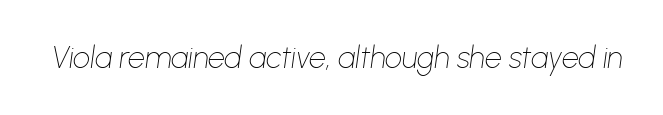
Q: Is the text bold? A: No.
Q: Is the text italic (slanted)? A: Yes, it leans right by about 8 degrees.
Q: Is the text underlined? A: No.
Q: Is the spacing between letters normal or unusually wide? A: Normal.
Q: Width (condensed, normal, or wide)? A: Normal.
Q: Stroke contrast? A: Low.
Q: x-height? A: Medium.
Q: Monospaced? A: No.
